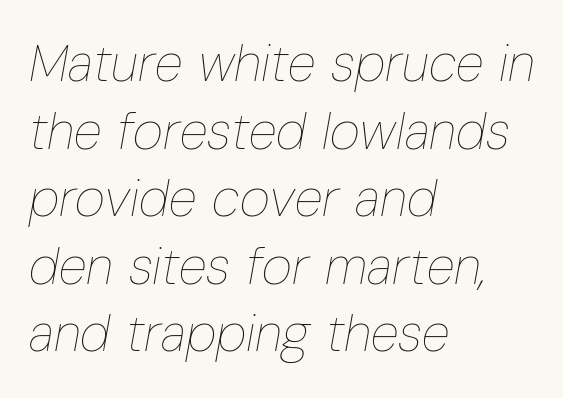
Weight: not bold — regular or lighter. Line beginnings align vertically; line endings do not. Default kerning and tracking; the words read as compact shapes. The gap between lines stays unmarked. The typography opts for an oblique posture over an upright one. You could not count columns in this text — the font is proportionally spaced.
